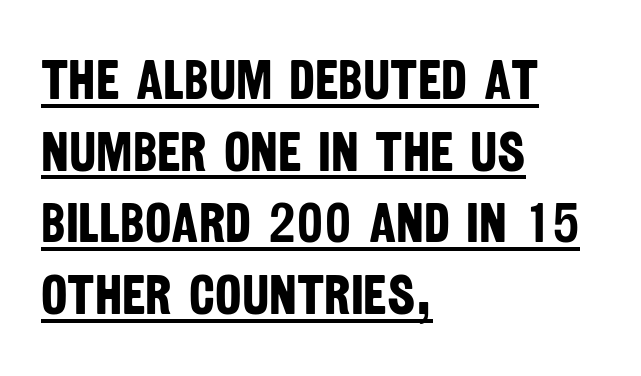
Does the type have serifs? No, each stem ends abruptly. Nothing unusual about the tracking: characters are spaced as the font intends. What's the leading like? Ordinary, nothing unusual. A typographer would call this underscored text. Note the varied advance widths — an 'i' is clearly narrower than an 'm'. Compared with an ordinary text face, these strokes are far heavier — a full bold.
